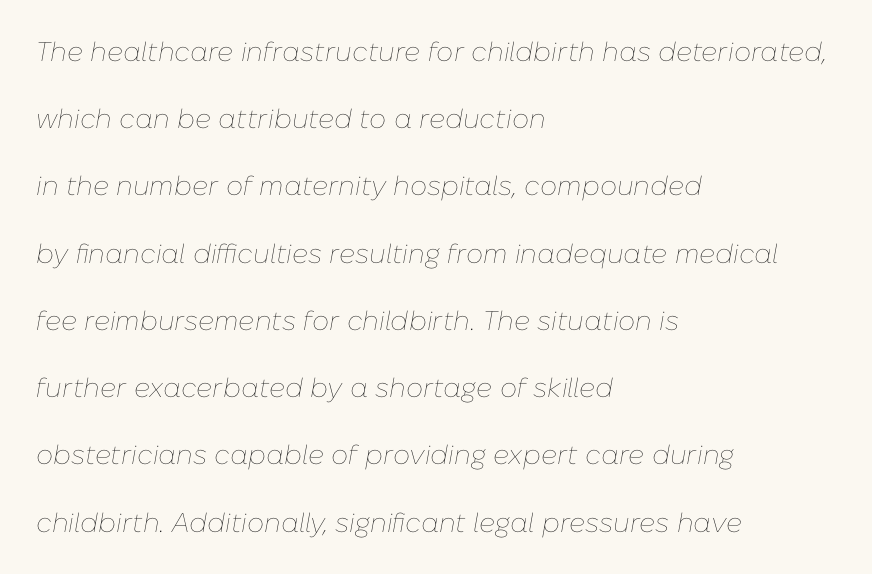
{"italic": "yes", "lean": "right", "slant_degrees": 10, "bold": "no", "underline": "no", "align": "left", "line_spacing": "loose", "line_spacing_ratio": 2.49, "letter_spacing": "normal", "letter_spacing_em": 0.0, "glyph_px": 27}
